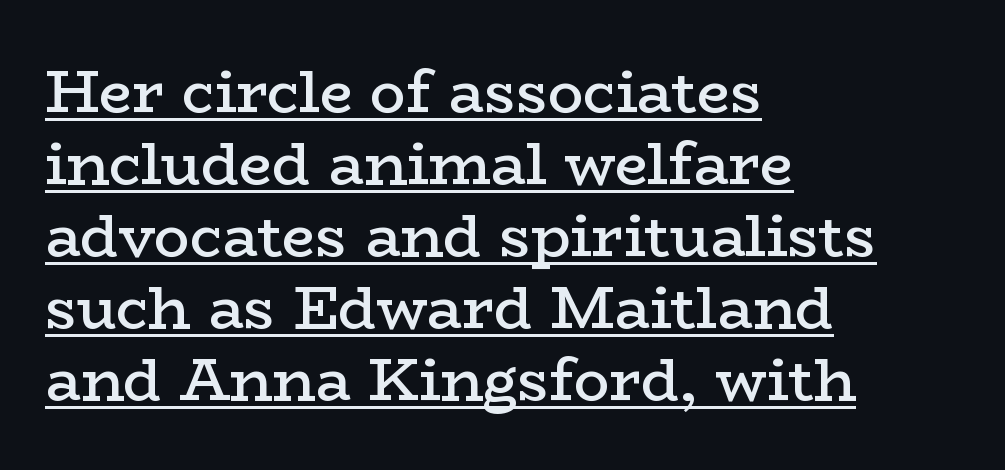
{"serif": "yes", "italic": "no", "bold": "semi", "weight": "semibold", "width": "wide", "stroke_contrast": "low", "x_height": "medium", "monospaced": "no", "underline": "yes", "align": "left", "line_spacing_ratio": 1.22, "letter_spacing": "normal", "letter_spacing_em": 0.0, "glyph_px": 59}
